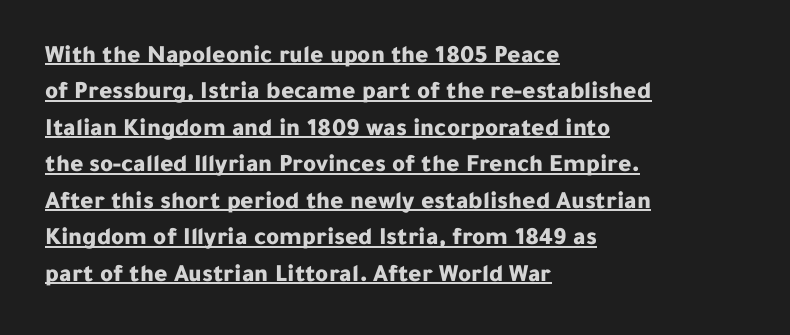
{"italic": "no", "bold": "yes", "underline": "yes", "align": "left", "line_spacing": "normal", "line_spacing_ratio": 1.46, "letter_spacing": "normal", "letter_spacing_em": 0.0, "glyph_px": 25}
